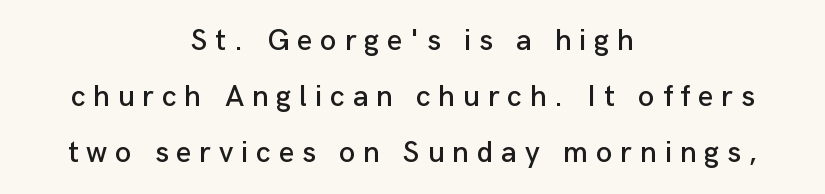
Substantial extra tracking has been applied to these lines. Is this a sans? Yes — the strokes have no serifs. The lettering stays uniformly vertical, giving the passage a roman look. Every row of glyphs is offset so its center matches the block's center. Plain, unruled lines of type.
